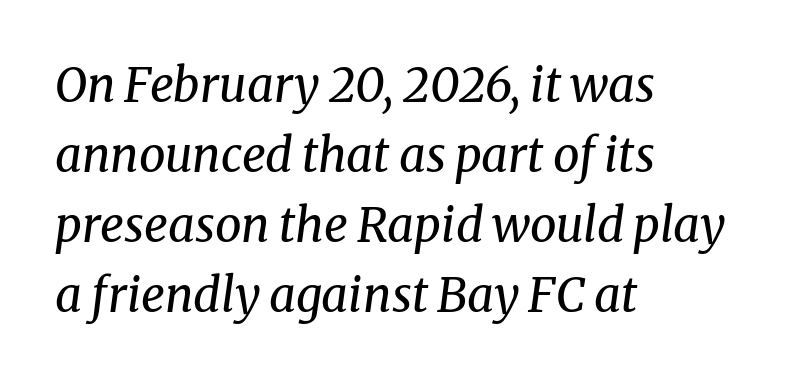
Q: Is the text bold? A: No.
Q: Is the text italic (slanted)? A: Yes, it leans right by about 8 degrees.
Q: Is the typeface a serif or a sans-serif typeface? A: Serif.
Q: Is the text underlined? A: No.
Q: How is the paragraph aligned? A: Left-aligned.
Q: Is the spacing between letters normal or unusually wide? A: Normal.
Q: Is the spacing between lines tight, normal or loose? A: Normal.
Q: Width (condensed, normal, or wide)? A: Normal.
Q: Stroke contrast? A: Medium.
Q: x-height? A: Medium.
Q: Monospaced? A: No.
